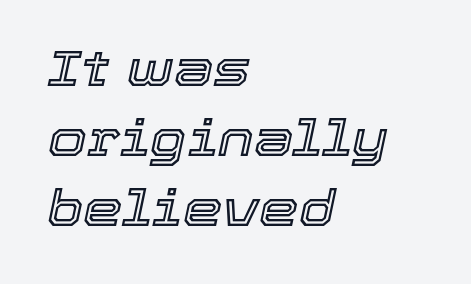
Q: Is the text italic (slanted)? A: Yes, it leans right by about 12 degrees.
Q: Is the text underlined? A: No.
Q: How is the paragraph aligned? A: Left-aligned.
Q: Is the spacing between letters normal or unusually wide? A: Normal.
Q: Is the spacing between lines tight, normal or loose? A: Normal.
Q: Width (condensed, normal, or wide)? A: Normal.
Q: x-height? A: Medium.
Q: Monospaced? A: No.
